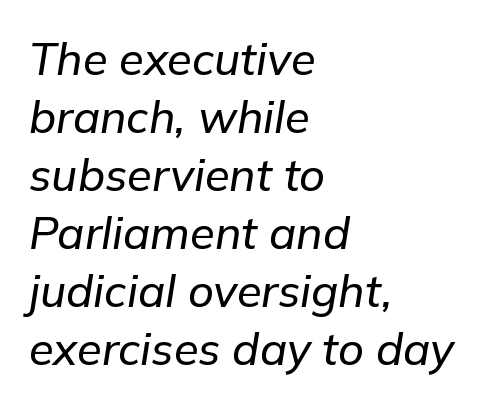
{"italic": "yes", "lean": "right", "slant_degrees": 9, "width": "normal", "stroke_contrast": "low", "x_height": "medium", "monospaced": "no", "underline": "no", "align": "left", "line_spacing": "normal", "line_spacing_ratio": 1.29, "letter_spacing": "normal", "letter_spacing_em": 0.0, "glyph_px": 45}
